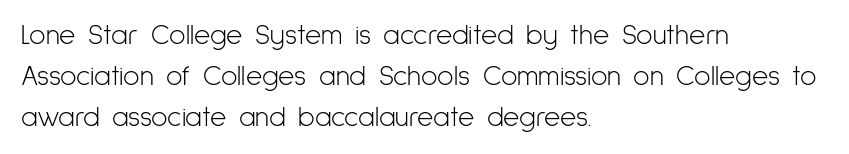
Tracking here is standard; glyphs follow each other at the usual distance. The foot of each line stays bare and open. The typesetter chose a ragged-right arrangement here. This sample keeps an unexceptional amount of space between lines. These glyphs show unthickened strokes, regular width or finer. This rendering employs a face without finishing strokes, i.e., a sans-serif.
